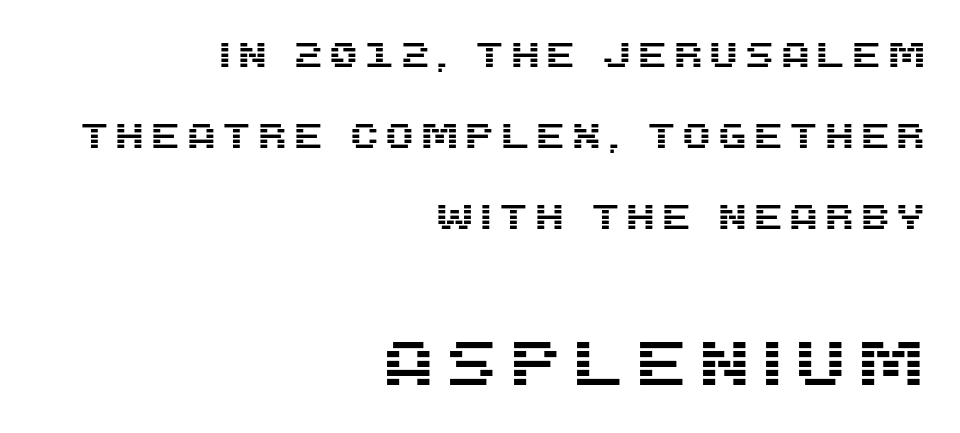
{"serif": "no", "italic": "no", "width": "normal", "stroke_contrast": "medium", "x_height": "large", "monospaced": "no", "underline": "no", "align": "right", "line_spacing": "loose", "line_spacing_ratio": 2.32, "larger_block": "second", "size_ratio": 1.77, "glyph_px": 62}
